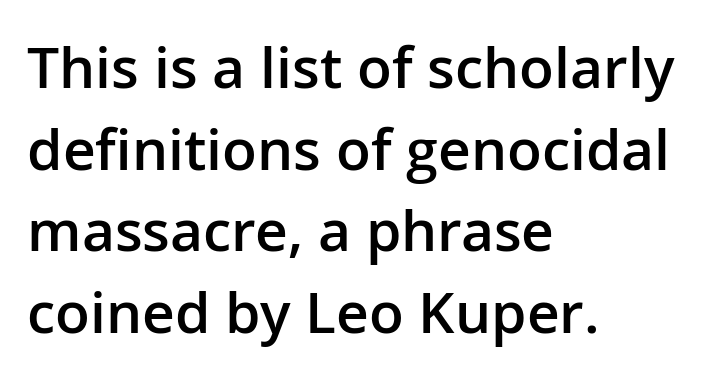
The image shows 57 px semibold sans-serif type, upright; set left-aligned, normal line spacing (1.43x), normal letter spacing, not underlined; low stroke contrast and a medium x-height.
